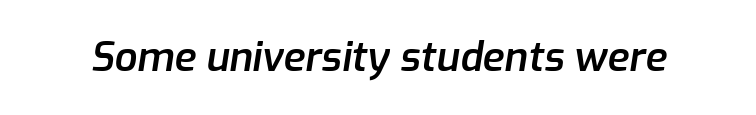
A fair bit of extra ink — the face is semibold, not bold. Glyph-to-glyph distance matches everyday printed text. The area under the type is left untouched. The face used here has a pronounced slope to its letters. Spacing verdict: proportional, widths tailored to each character.
